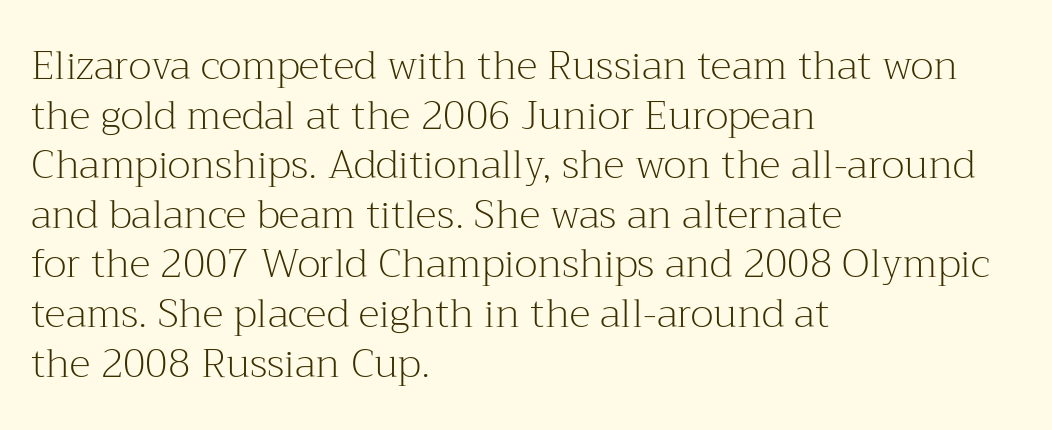
Plain, unruled lines of type. The typography opts for an upright posture over an oblique one. In terms of letterspacing, this is plain default setting. You could not count columns in this text — the font is proportionally spaced.
